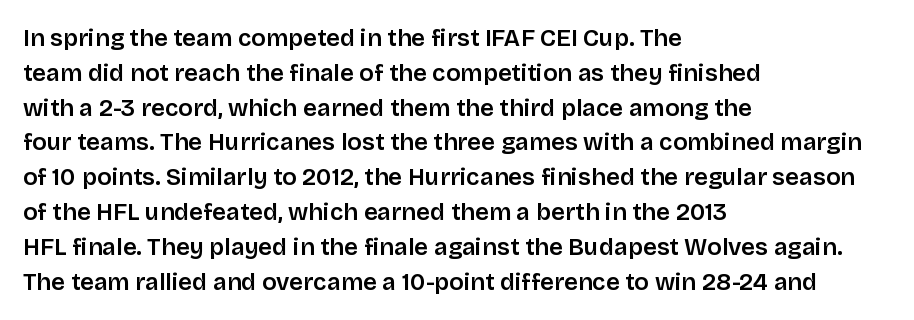
Notice how descenders clear the ascenders below comfortably — that's standard leading. It's the straight-up-and-down kind of type. Horizontally, the lines are justified to the leading edge only. Is the letter spacing exaggerated? No — it looks like the ordinary default. Semibold letterforms, between regular and bold.
